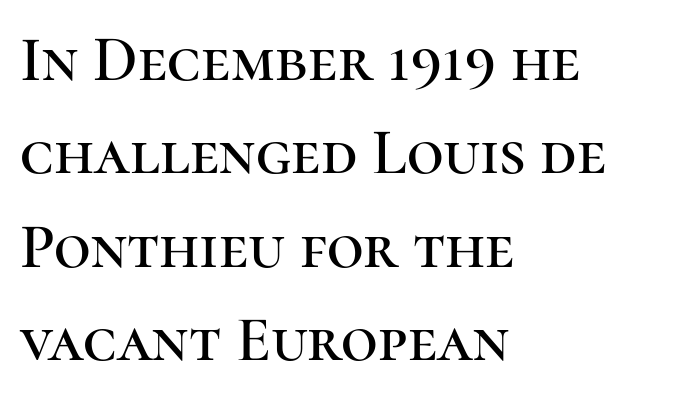
The passage shown is typed in a proportional face where columns would drift. Visually the block forms a straight wall on the left and a jagged coastline on the right. Rule under the text: the space is simply empty. Default kerning and tracking; the words read as compact shapes.
